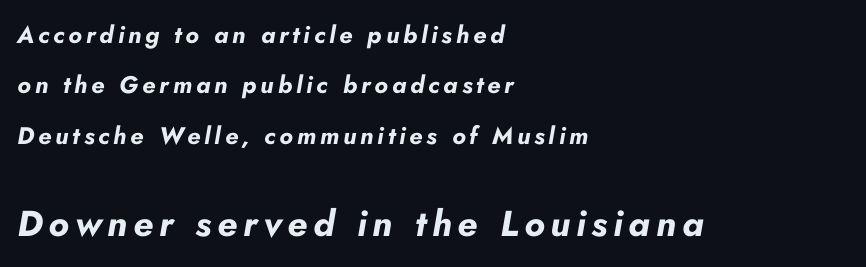
Q: Is the text bold? A: Yes.
Q: Is the text italic (slanted)? A: Yes, it leans right by about 10 degrees.
Q: Is the text underlined? A: No.
Q: How is the paragraph aligned? A: Left-aligned.
Q: Is the spacing between lines tight, normal or loose? A: Loose.
Q: Which block of text is set in a larger size, the first (top) or the second (bottom)? A: The second (bottom) one.
Q: Width (condensed, normal, or wide)? A: Normal.
Q: Stroke contrast? A: Low.
Q: x-height? A: Small.
Q: Monospaced? A: No.
